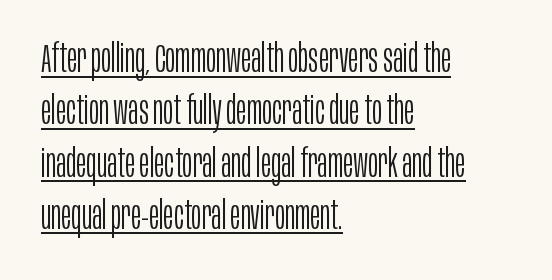
The image shows 39 px light, condensed sans-serif type, upright; set left-aligned, normal line spacing (1.34x), normal letter spacing, underlined; low stroke contrast and a large x-height.
